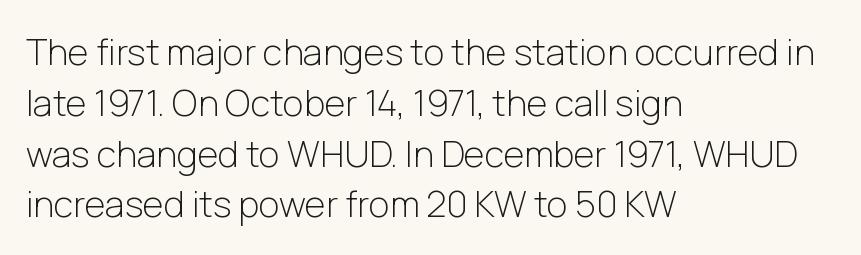
Q: Is the text bold? A: No.
Q: Is the text italic (slanted)? A: No, it is upright.
Q: Is the typeface a serif or a sans-serif typeface? A: Sans-serif.
Q: Is the text underlined? A: No.
Q: How is the paragraph aligned? A: Left-aligned.
Q: Is the spacing between letters normal or unusually wide? A: Normal.
Q: Is the spacing between lines tight, normal or loose? A: Normal.
Q: Width (condensed, normal, or wide)? A: Normal.
Q: Stroke contrast? A: Low.
Q: x-height? A: Medium.
Q: Monospaced? A: No.
